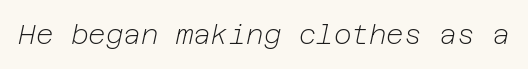
The image shows 27 px text type, italic (leaning right); set normal letter spacing, not underlined.
